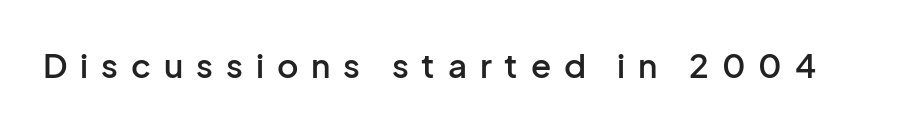
{"serif": "no", "italic": "no", "bold": "semi", "weight": "semibold", "width": "normal", "stroke_contrast": "low", "x_height": "medium", "monospaced": "no", "underline": "no", "letter_spacing": "wide", "letter_spacing_em": 0.39, "glyph_px": 33}
